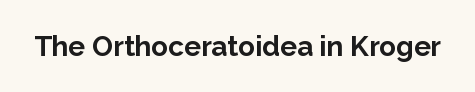
The passage shown is emphatically bold. Observe the ordinary spacing: letters are neighbours, not strangers. Spacing verdict: proportional, widths tailored to each character. The designer went with a sans here, leaving each stem footless. Rule under the text: the space is simply empty.
